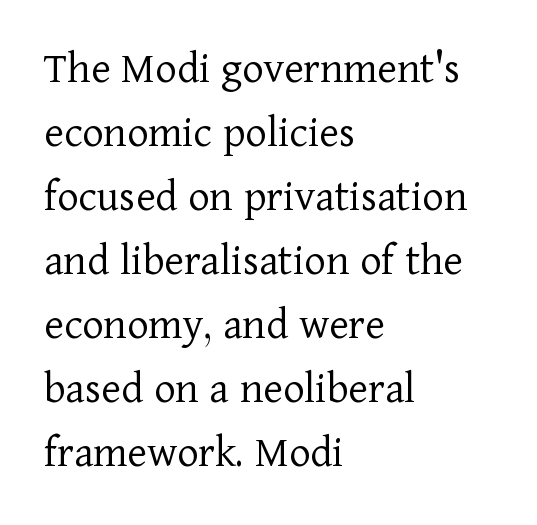
Q: Is the text bold? A: No.
Q: Is the text italic (slanted)? A: No, it is upright.
Q: Is the typeface a serif or a sans-serif typeface? A: Serif.
Q: Is the text underlined? A: No.
Q: How is the paragraph aligned? A: Left-aligned.
Q: Is the spacing between letters normal or unusually wide? A: Normal.
Q: Is the spacing between lines tight, normal or loose? A: Normal.
Q: Width (condensed, normal, or wide)? A: Normal.
Q: Stroke contrast? A: Low.
Q: x-height? A: Medium.
Q: Monospaced? A: No.
